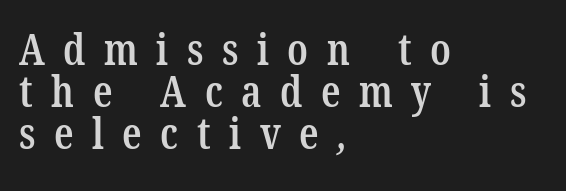
A typesetter would call this proportional, since set widths differ per character. On the weight axis this lands at semibold, roughly 600. The horizontal fit of the characters is loose and conspicuously gappy. Yep, those are serifs on the letters. Line spacing here is tight. Descender tails drop into unmarked territory.
